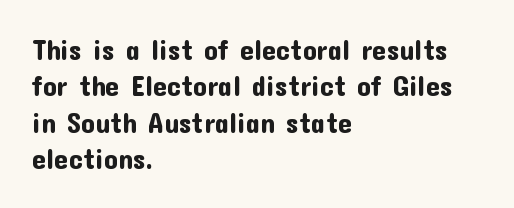
The image shows 28 px sans-serif type, upright; set left-aligned, normal line spacing (1.3x), normal letter spacing, not underlined; low stroke contrast and a medium x-height.
